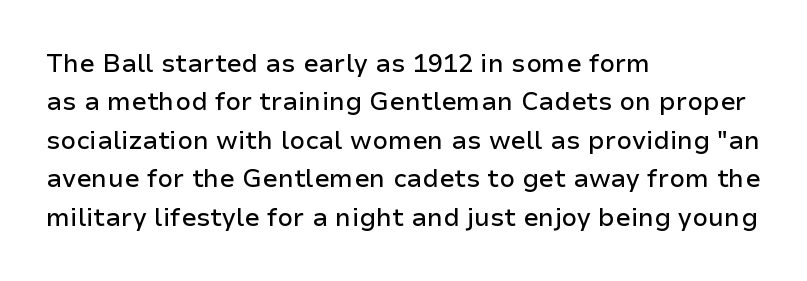
{"italic": "no", "underline": "no", "align": "left", "line_spacing": "normal", "line_spacing_ratio": 1.54, "letter_spacing": "normal", "letter_spacing_em": 0.0, "glyph_px": 25}
